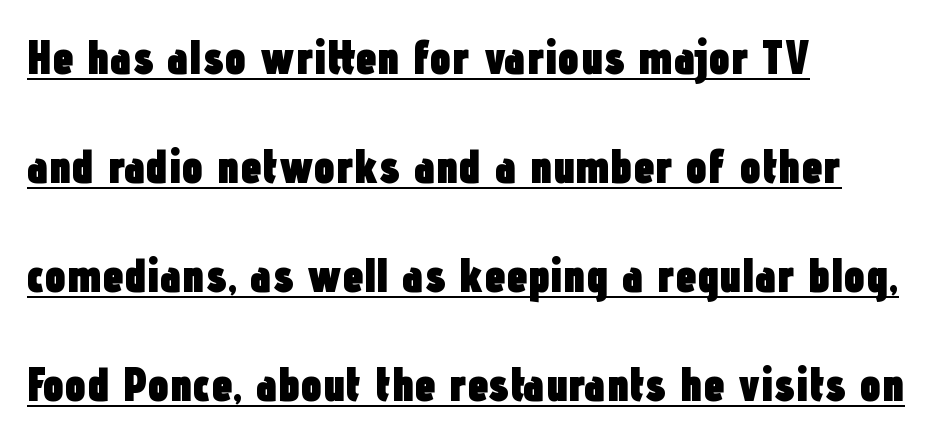
{"serif": "no", "italic": "no", "bold": "yes", "weight": "heavy", "width": "condensed", "stroke_contrast": "low", "x_height": "medium", "monospaced": "no", "underline": "yes", "align": "left", "line_spacing": "loose", "line_spacing_ratio": 2.27, "letter_spacing": "normal", "letter_spacing_em": 0.0, "glyph_px": 48}
